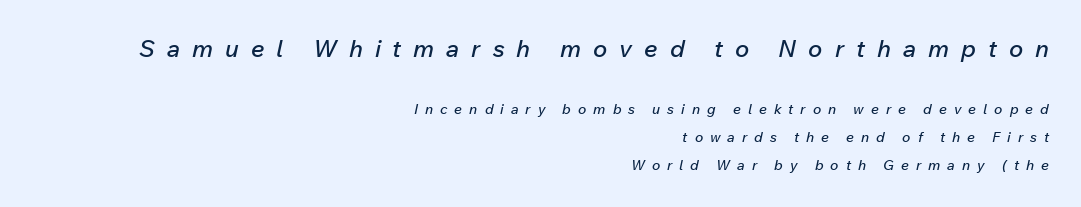
The image shows 24 px text type, italic (leaning right); set right-aligned, loose line spacing (2.0x), unusually wide letter spacing (+0.5 em), not underlined; the first (top) block is 1.71x larger.
